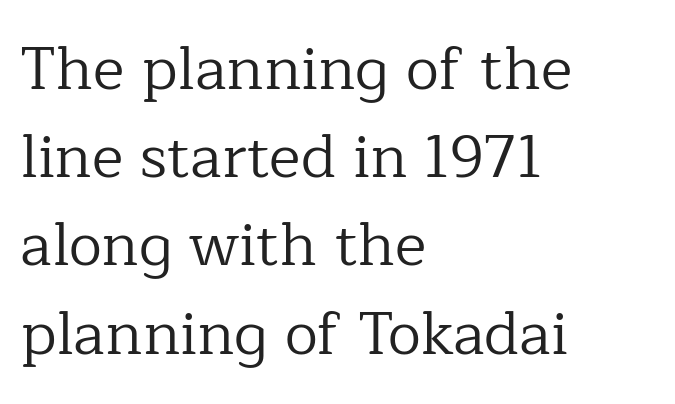
The image shows 60 px regular-weight serif type, upright; set left-aligned, normal line spacing (1.47x), normal letter spacing, not underlined; low stroke contrast and a medium x-height.
